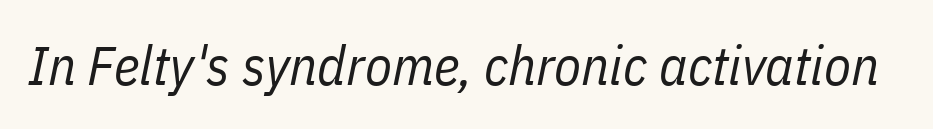
Do the characters align in a grid? No, the font is proportional. Standard letterfit; no display-style spreading of the glyphs. Slant detected: the letters are inclined. Is this a heavy cut? Hardly; it is regular or lighter. Bare-footed words on every line.
